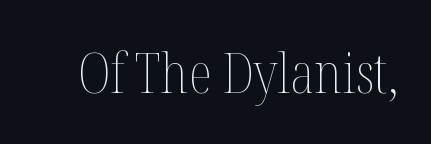
The face looks like a standard text weight, possibly lighter. This rendering features lettering with no underline. Note the varied advance widths — an 'i' is clearly narrower than an 'm'. Italic: no, the glyphs are upright roman. Glyph-to-glyph distance matches everyday printed text.
